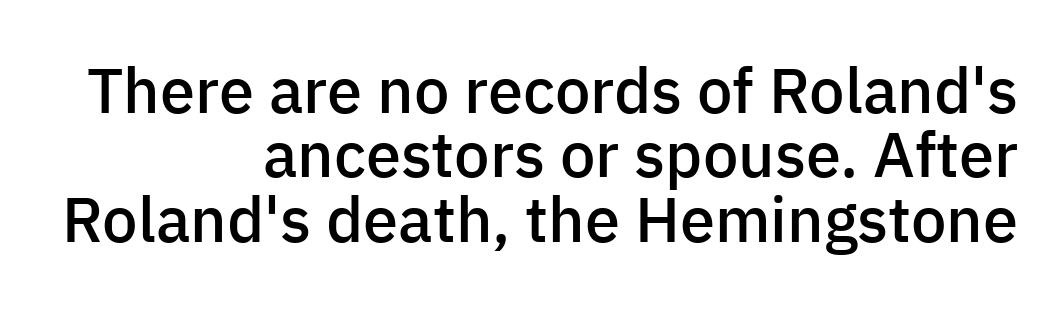
The image shows 63 px semibold sans-serif type, upright; set right-aligned, tight line spacing (1.02x), normal letter spacing, not underlined; low stroke contrast and a medium x-height.
